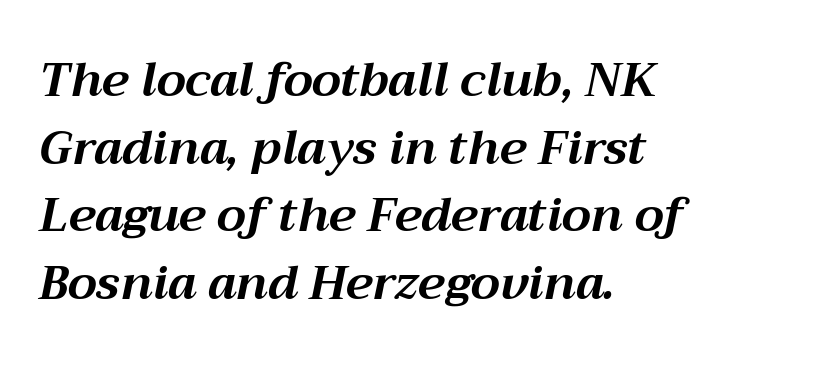
Q: Is the text bold? A: Yes.
Q: Is the text italic (slanted)? A: Yes, it leans right by about 12 degrees.
Q: Is the text underlined? A: No.
Q: How is the paragraph aligned? A: Left-aligned.
Q: Is the spacing between letters normal or unusually wide? A: Normal.
Q: Is the spacing between lines tight, normal or loose? A: Normal.
Q: Width (condensed, normal, or wide)? A: Normal.
Q: Stroke contrast? A: Medium.
Q: x-height? A: Medium.
Q: Monospaced? A: No.
